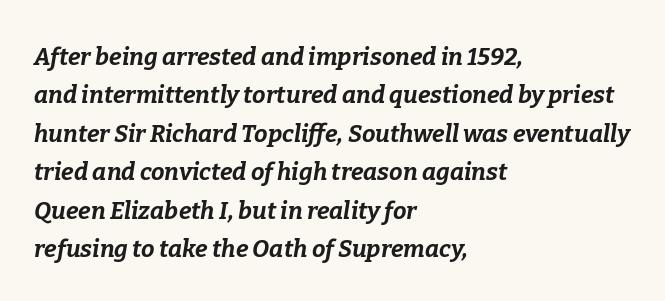
{"italic": "yes", "lean": "right", "slant_degrees": 9, "bold": "yes", "underline": "no", "align": "left", "line_spacing": "normal", "line_spacing_ratio": 1.6, "letter_spacing": "normal", "letter_spacing_em": 0.0, "glyph_px": 24}
